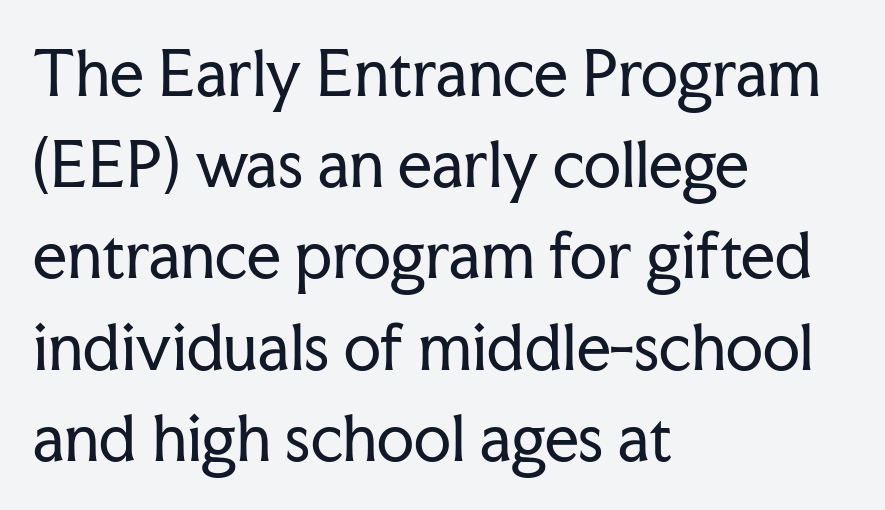
Q: Is the text bold? A: No.
Q: Is the text italic (slanted)? A: No, it is upright.
Q: Is the typeface a serif or a sans-serif typeface? A: Serif.
Q: Is the text underlined? A: No.
Q: How is the paragraph aligned? A: Left-aligned.
Q: Is the spacing between letters normal or unusually wide? A: Normal.
Q: Is the spacing between lines tight, normal or loose? A: Normal.
Q: Width (condensed, normal, or wide)? A: Normal.
Q: Stroke contrast? A: Low.
Q: x-height? A: Medium.
Q: Monospaced? A: No.
